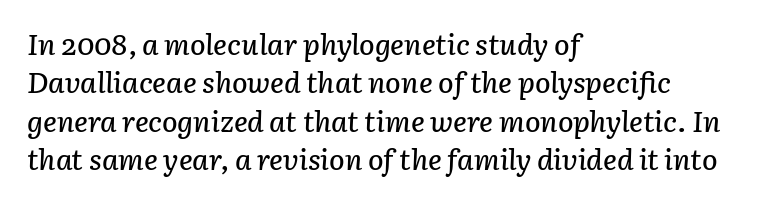
Q: Is the text italic (slanted)? A: Yes, it leans right by about 3 degrees.
Q: Is the text underlined? A: No.
Q: How is the paragraph aligned? A: Left-aligned.
Q: Is the spacing between letters normal or unusually wide? A: Normal.
Q: Is the spacing between lines tight, normal or loose? A: Normal.
Q: Width (condensed, normal, or wide)? A: Normal.
Q: Stroke contrast? A: Low.
Q: x-height? A: Medium.
Q: Monospaced? A: No.
